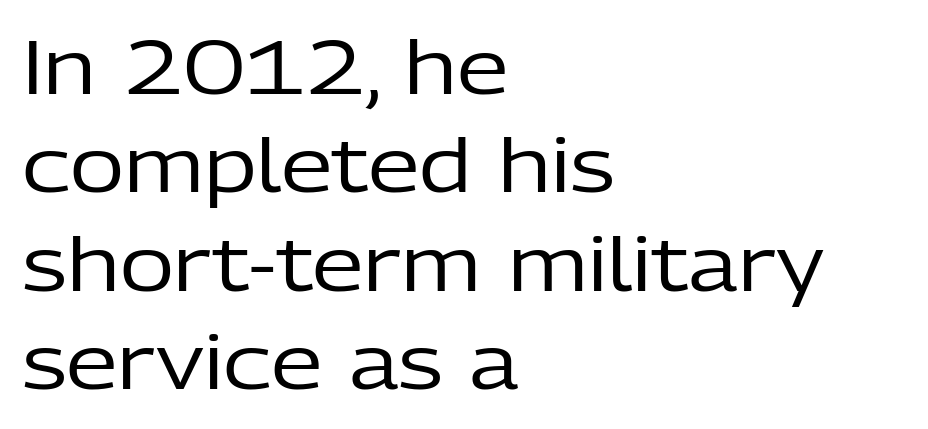
Check the space under the baseline: it is left empty. Horizontal alignment here is leftward, the default for most running prose. Tracking here is standard; glyphs follow each other at the usual distance. Is this a fixed-width face? No — the glyphs have proportional, varying widths. On a weight scale, this lands at 450 or below.
